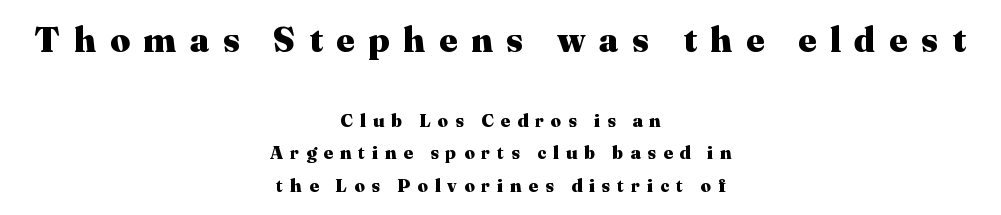
Character widths vary here, with narrow letters taking less room than wide ones. Anything drawn beneath the words? Only blank space. Heavy, bold letterforms. Display-style spreading of the glyphs; the letterfit is very open. Of the two passages, the one on top uses the larger point size.
